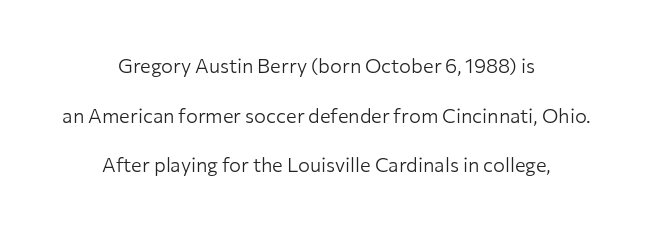
{"italic": "no", "bold": "no", "underline": "no", "align": "center", "line_spacing": "loose", "line_spacing_ratio": 2.48, "letter_spacing": "normal", "letter_spacing_em": 0.0, "glyph_px": 20}
